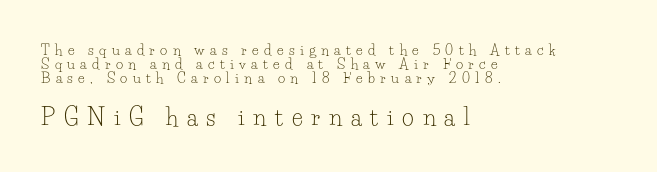
The image shows 23 px text type, upright; set left-aligned, tight line spacing (1.01x), unusually wide letter spacing (+0.38 em), not underlined; the second (bottom) block is 1.64x larger.
